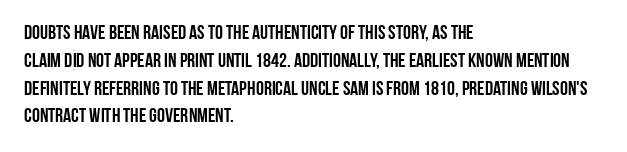
Ordinary non-slanted type is in use. If you drew a ruler down the left edge, every line would touch it. Underlining? Definitely not there. Rows of type keep a routine distance in the vertical direction. Observe the ordinary spacing: letters are neighbours, not strangers.
